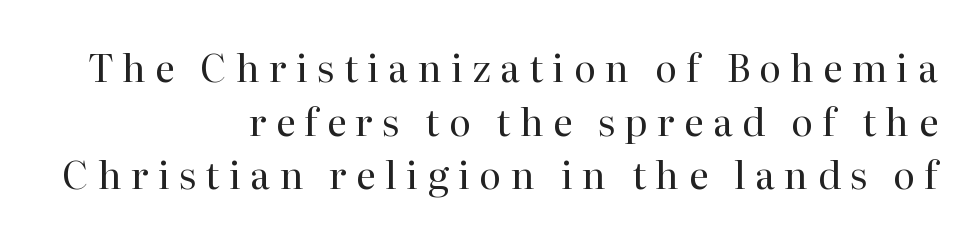
{"serif": "yes", "italic": "no", "bold": "no", "weight": "regular", "width": "normal", "stroke_contrast": "high", "x_height": "medium", "monospaced": "no", "underline": "no", "align": "right", "line_spacing": "normal", "line_spacing_ratio": 1.41, "letter_spacing": "wide", "letter_spacing_em": 0.24, "glyph_px": 38}
